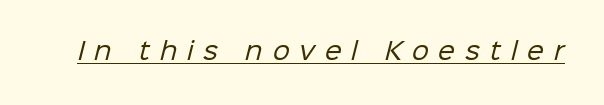
Q: Is the text bold? A: No.
Q: Is the text underlined? A: Yes.
Q: Is the spacing between letters normal or unusually wide? A: Unusually wide.
